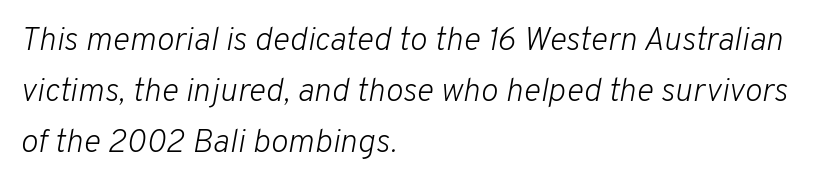
Q: Is the text bold? A: No.
Q: Is the text italic (slanted)? A: Yes, it leans right by about 10 degrees.
Q: Is the text underlined? A: No.
Q: How is the paragraph aligned? A: Left-aligned.
Q: Is the spacing between letters normal or unusually wide? A: Normal.
Q: Is the spacing between lines tight, normal or loose? A: Normal.
Q: Width (condensed, normal, or wide)? A: Normal.
Q: Stroke contrast? A: Low.
Q: x-height? A: Medium.
Q: Monospaced? A: No.
